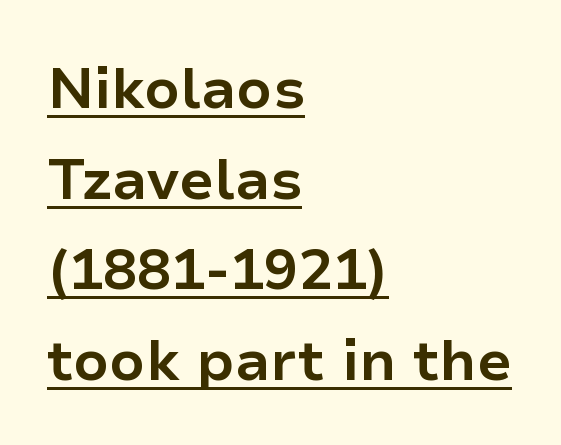
Q: Is the text bold? A: Yes.
Q: Is the text italic (slanted)? A: No, it is upright.
Q: Is the typeface a serif or a sans-serif typeface? A: Sans-serif.
Q: Is the text underlined? A: Yes.
Q: How is the paragraph aligned? A: Left-aligned.
Q: Is the spacing between letters normal or unusually wide? A: Normal.
Q: Is the spacing between lines tight, normal or loose? A: Normal.
Q: Width (condensed, normal, or wide)? A: Normal.
Q: Stroke contrast? A: Low.
Q: x-height? A: Medium.
Q: Monospaced? A: No.
